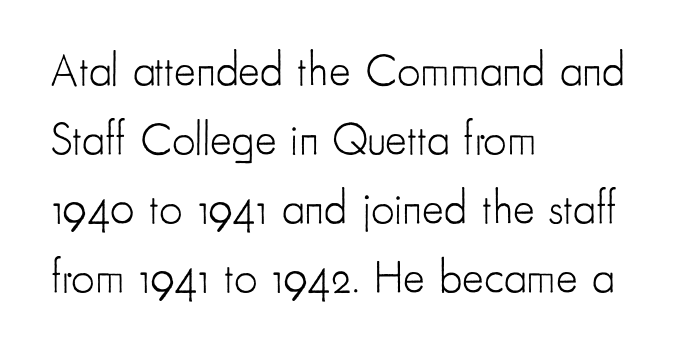
{"serif": "no", "italic": "no", "bold": "no", "weight": "light", "width": "condensed", "stroke_contrast": "low", "x_height": "small", "monospaced": "no", "underline": "no", "align": "left", "line_spacing": "normal", "line_spacing_ratio": 1.5, "letter_spacing": "normal", "letter_spacing_em": 0.0, "glyph_px": 46}
